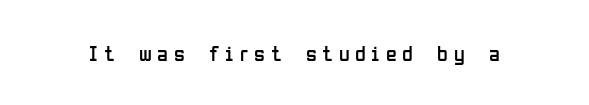
The image shows 22 px text type, upright; set unusually wide letter spacing (+0.26 em), not underlined.
